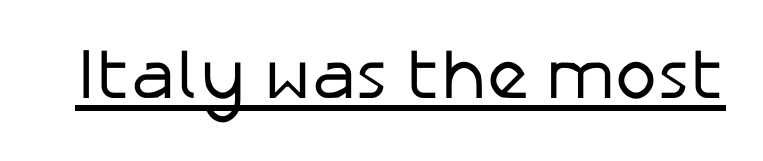
{"serif": "no", "italic": "no", "bold": "no", "weight": "regular", "width": "normal", "stroke_contrast": "low", "x_height": "medium", "monospaced": "no", "underline": "yes", "letter_spacing": "normal", "letter_spacing_em": 0.0, "glyph_px": 71}
